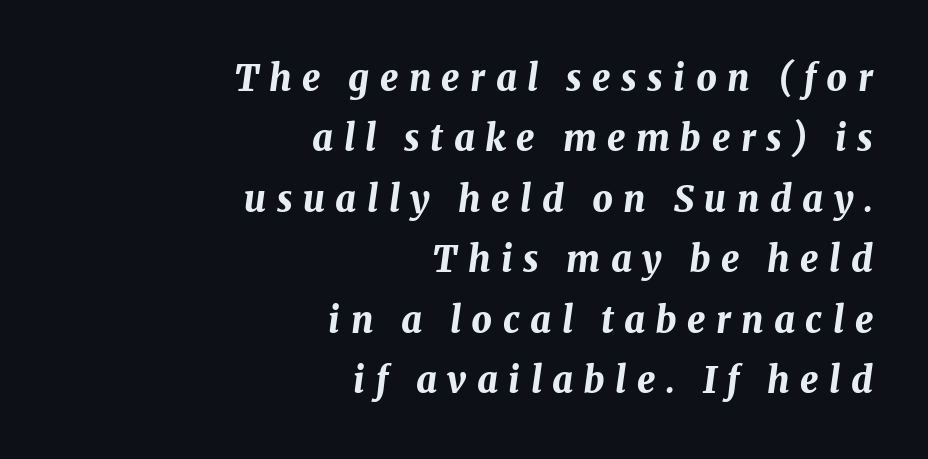
The image shows 36 px bold type, italic (leaning right); set right-aligned, normal line spacing (1.68x), unusually wide letter spacing (+0.29 em), not underlined; medium stroke contrast and a medium x-height.
